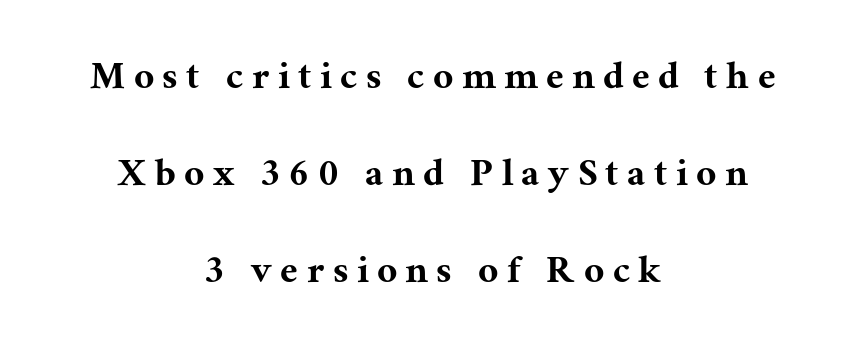
{"serif": "yes", "italic": "no", "width": "normal", "stroke_contrast": "medium", "x_height": "medium", "monospaced": "no", "underline": "no", "align": "center", "line_spacing": "loose", "line_spacing_ratio": 2.2, "letter_spacing": "wide", "letter_spacing_em": 0.21, "glyph_px": 44}
